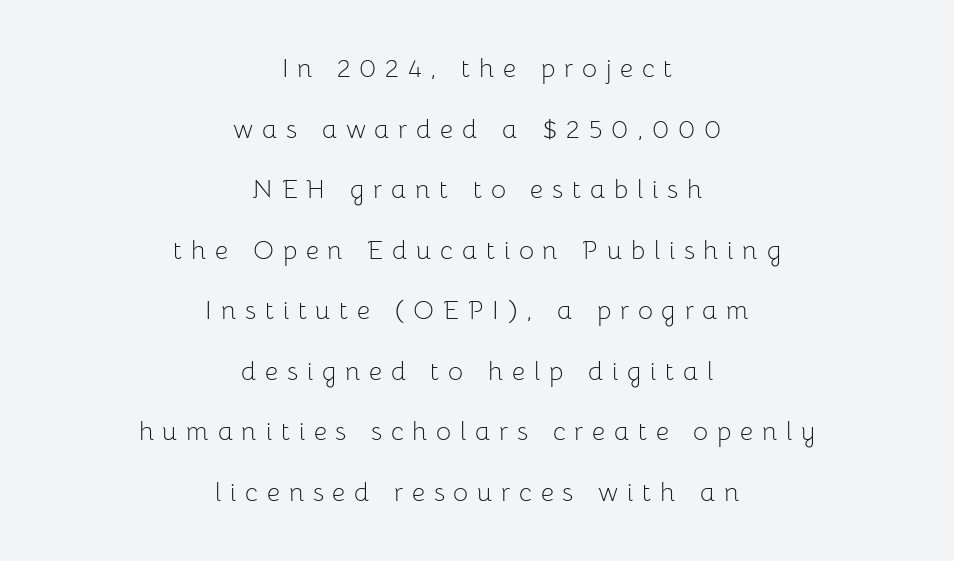
{"italic": "no", "bold": "no", "underline": "no", "align": "center", "line_spacing": "loose", "line_spacing_ratio": 2.33, "letter_spacing": "wide", "letter_spacing_em": 0.34, "glyph_px": 26}
